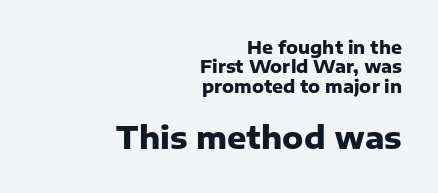
Q: Is the text bold? A: Yes.
Q: Is the text italic (slanted)? A: No, it is upright.
Q: Is the typeface a serif or a sans-serif typeface? A: Sans-serif.
Q: Is the text underlined? A: No.
Q: How is the paragraph aligned? A: Right-aligned.
Q: Is the spacing between letters normal or unusually wide? A: Normal.
Q: Is the spacing between lines tight, normal or loose? A: Tight.
Q: Which block of text is set in a larger size, the first (top) or the second (bottom)? A: The second (bottom) one.
Q: Width (condensed, normal, or wide)? A: Normal.
Q: Stroke contrast? A: Low.
Q: x-height? A: Medium.
Q: Monospaced? A: No.
